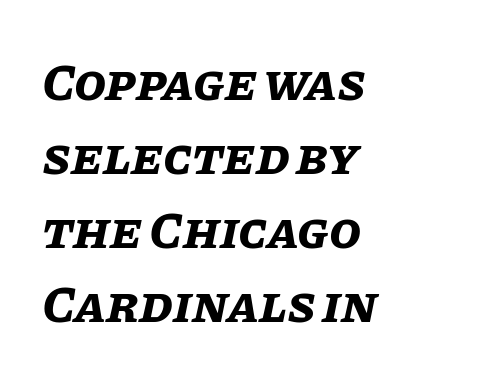
The face used here is proportionally spaced, like ordinary book or web type. Leftover space on each line is placed entirely after the last word. Students, observe: this is what conventionally led text looks like. Nobody touched the tracking dial on this one. Pretty heavy lettering here — definitely bold. The strip under each line holds only bare page.
